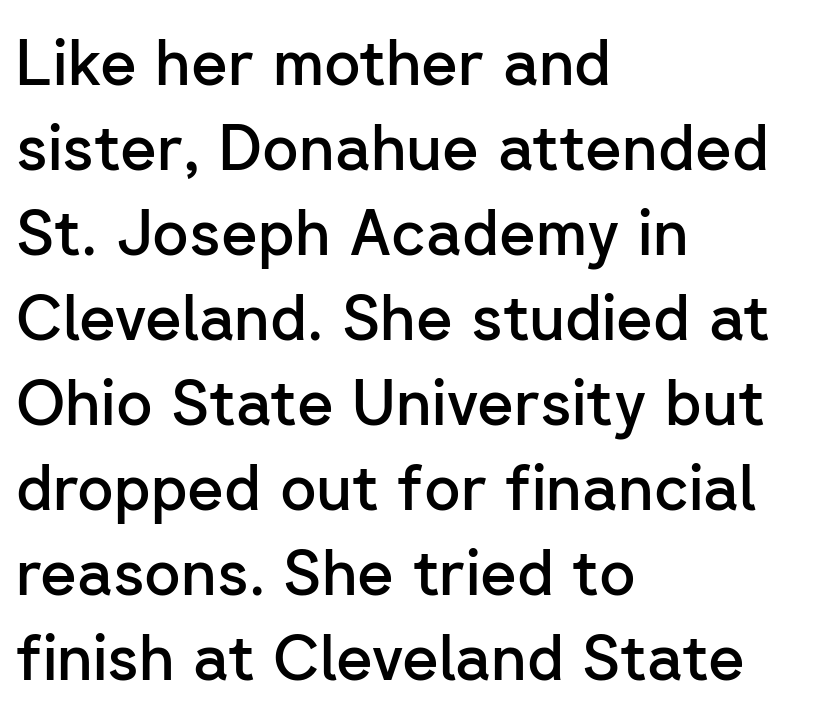
Q: Is the text bold? A: Semi-bold.
Q: Is the text italic (slanted)? A: No, it is upright.
Q: Is the typeface a serif or a sans-serif typeface? A: Sans-serif.
Q: Is the text underlined? A: No.
Q: How is the paragraph aligned? A: Left-aligned.
Q: Is the spacing between letters normal or unusually wide? A: Normal.
Q: Is the spacing between lines tight, normal or loose? A: Normal.
Q: Width (condensed, normal, or wide)? A: Normal.
Q: Stroke contrast? A: Low.
Q: x-height? A: Medium.
Q: Monospaced? A: No.
